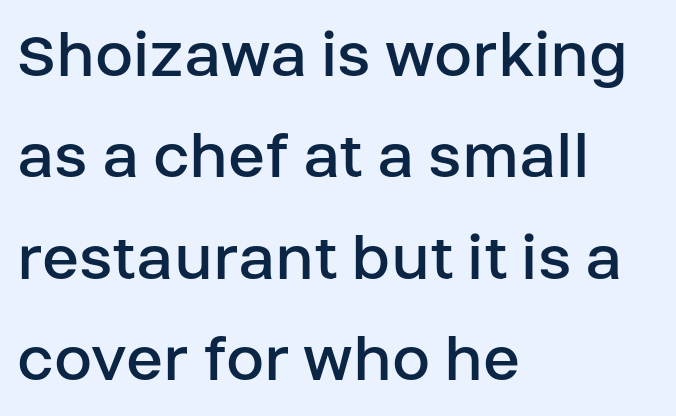
Compared with a typical body face, this is equally light or lighter still. Tracking value appears to be zero — textbook default spacing. Looks like regular typesetting: each glyph gets only the width it needs. The letters stand straight up with perfectly vertical stems.
